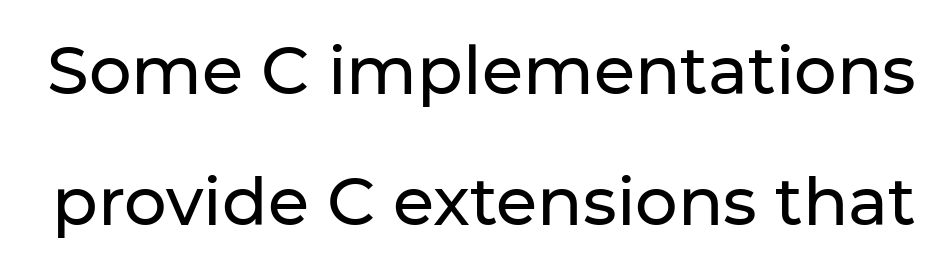
Bare-footed words on every line. A roman cut, with each character standing at attention. The designer went with a sans here, leaving each stem footless. A great deal of white space separates one row of letters from the next. The horizontal fit of the characters is conventional and even.
